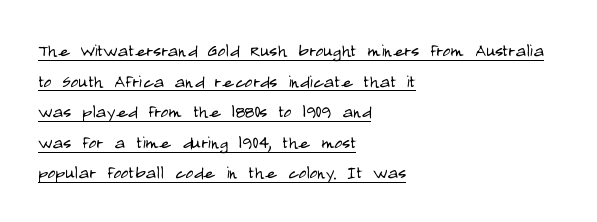
The image shows 22 px text type, upright; set left-aligned, normal line spacing (1.39x), normal letter spacing, underlined.
